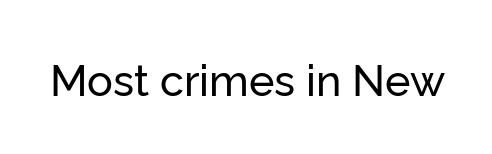
{"serif": "no", "italic": "no", "width": "normal", "stroke_contrast": "low", "x_height": "medium", "monospaced": "no", "underline": "no", "letter_spacing": "normal", "letter_spacing_em": 0.0, "glyph_px": 43}
